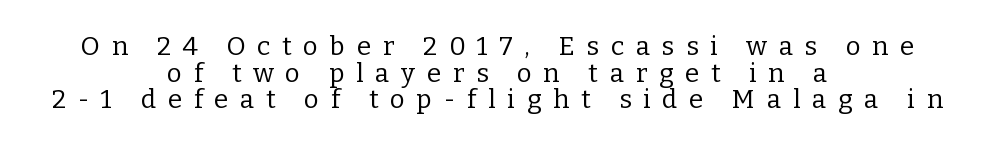
{"italic": "no", "bold": "no", "underline": "no", "align": "center", "line_spacing": "tight", "line_spacing_ratio": 1.02, "letter_spacing": "wide", "letter_spacing_em": 0.45, "glyph_px": 26}
